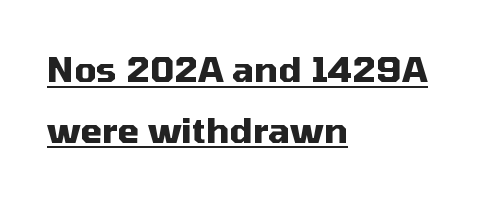
Somebody hit Ctrl+U on this one — the words are underlined. The glyphs have the mass of a bold cut. The gaps between neighbouring characters are ordinary and unremarkable. All the whitespace from short lines collects on the right.
